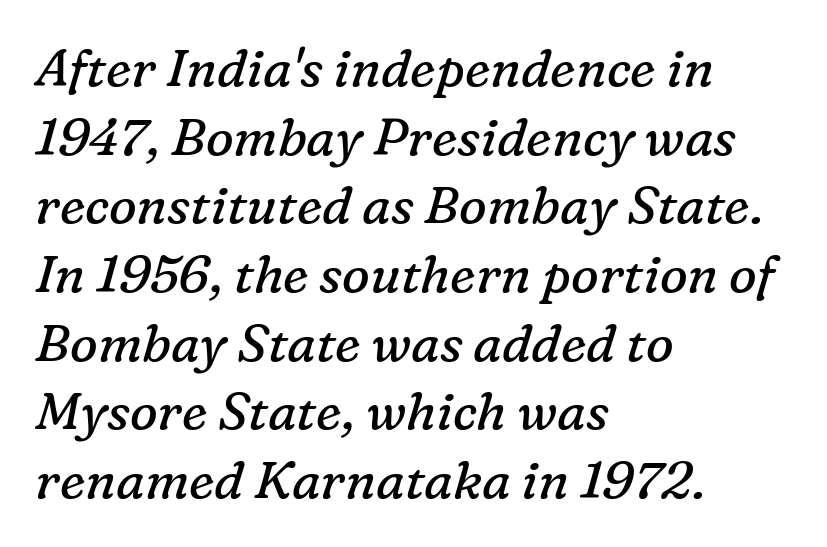
The strokes are not fattened; the text isn't bold. Anything drawn beneath the words? Only blank space. The passage shown has conventional tracking throughout. Posture: slanted. Notice how the passage keeps a crisp vertical edge on the left only. This rendering employs a face with finishing strokes, i.e., a serif.
